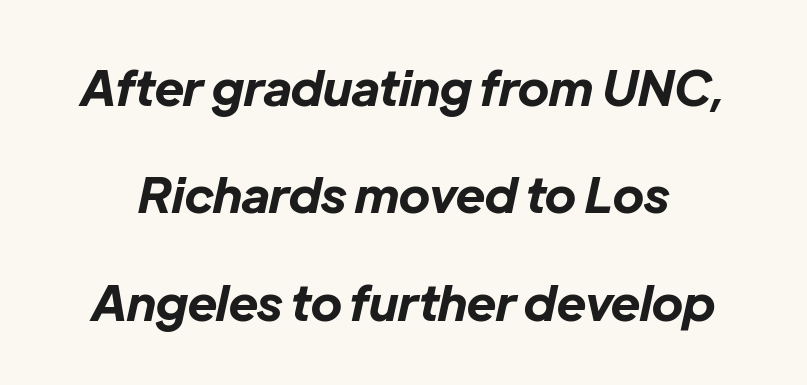
The image shows 49 px bold type, italic (leaning right); set loose line spacing (2.19x), normal letter spacing, not underlined; low stroke contrast and a medium x-height.
